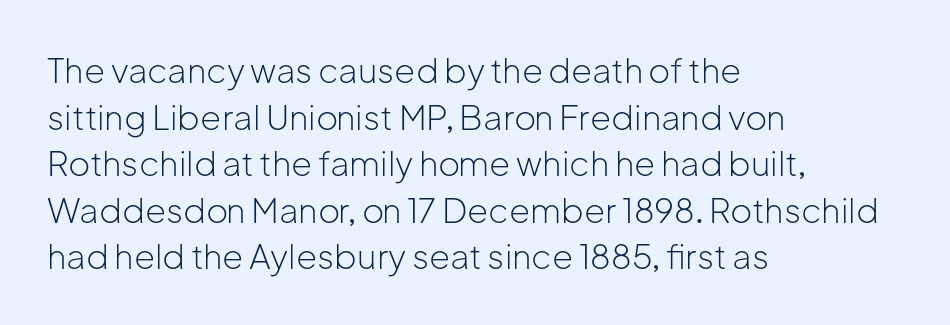
{"serif": "no", "italic": "no", "bold": "no", "weight": "light", "width": "normal", "stroke_contrast": "low", "x_height": "medium", "monospaced": "no", "underline": "no", "align": "left", "line_spacing": "normal", "line_spacing_ratio": 1.37, "letter_spacing": "normal", "letter_spacing_em": 0.0, "glyph_px": 34}
